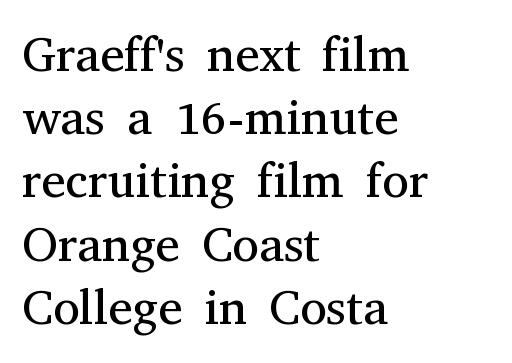
The image shows 49 px regular-weight serif type, upright; set left-aligned, normal line spacing (1.29x), normal letter spacing, not underlined; medium stroke contrast and a medium x-height.
